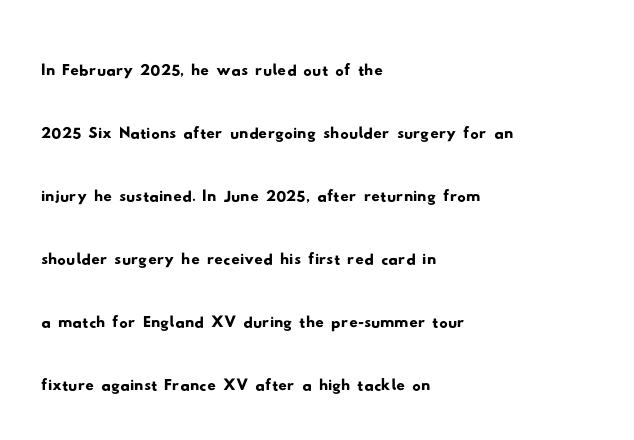
The image shows 42 px wide sans-serif type; set left-aligned, normal line spacing (1.5x), normal letter spacing, not underlined; low stroke contrast and a small x-height.
